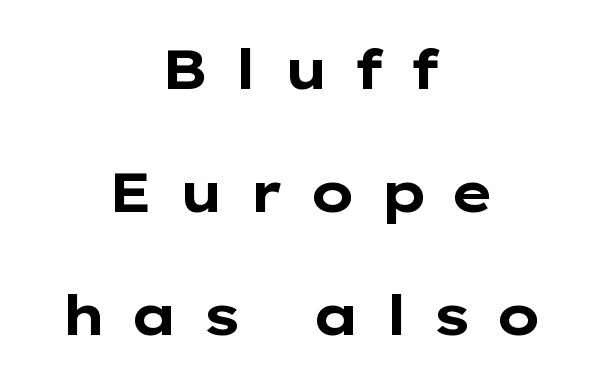
The image shows 56 px bold, wide sans-serif type, upright; set centered, loose line spacing (2.2x), unusually wide letter spacing (+0.42 em), not underlined; low stroke contrast and a medium x-height.
